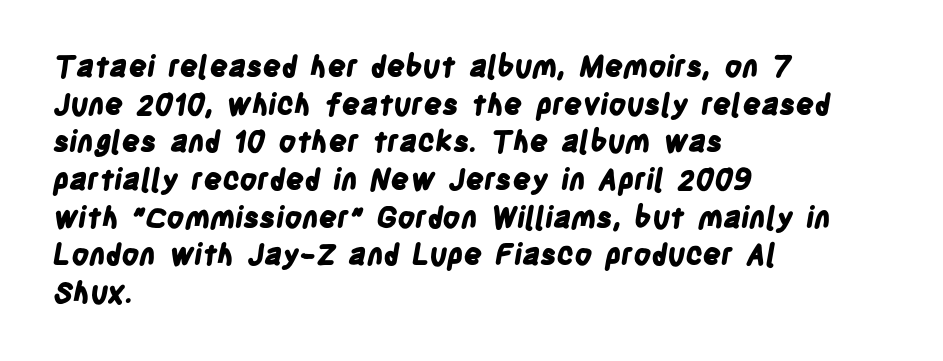
A full-strength bold gives these letters their thick strokes. Spacing verdict: proportional, widths tailored to each character. This rendering employs a face without finishing strokes, i.e., a sans-serif. The horizontal fit of the characters is conventional and even. The leading is moderate, giving the passage an even texture. The compositor pushed each line to the left boundary.
